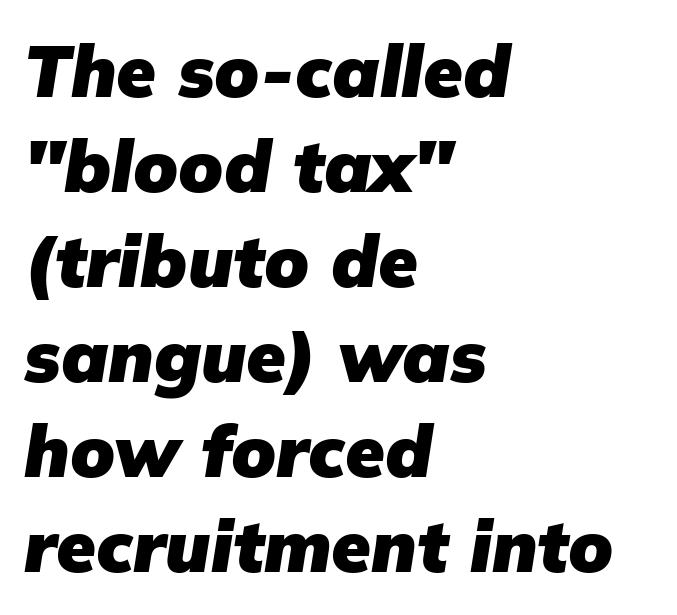
The passage is arranged the way most books set body copy — flush left. In terms of leading, this rendering sits right in the middle. The lettering tilts uniformly, giving the passage an italic look. Rule under the text: the space is simply empty.
